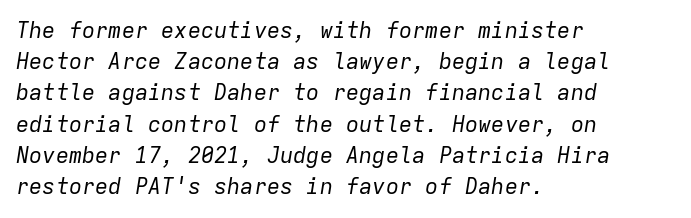
{"italic": "yes", "lean": "right", "slant_degrees": 9, "bold": "no", "underline": "no", "align": "left", "line_spacing": "normal", "line_spacing_ratio": 1.42, "letter_spacing": "normal", "letter_spacing_em": 0.0, "glyph_px": 22}
